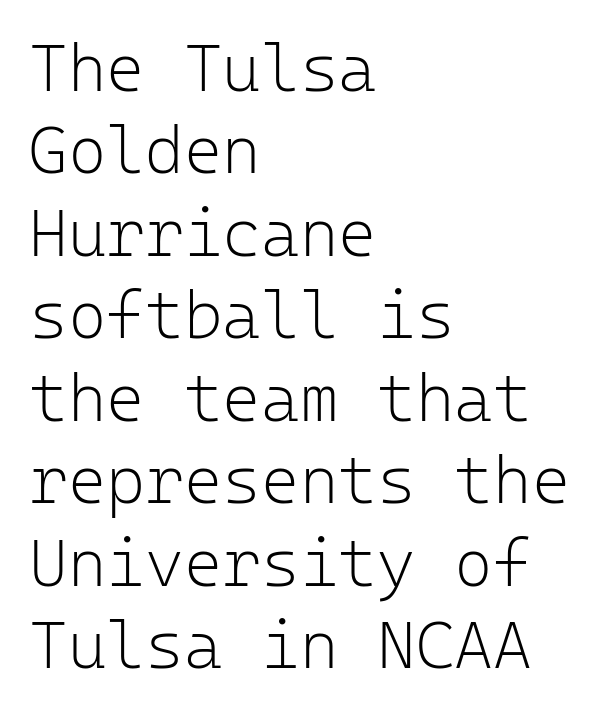
The letterforms sit shoulder to shoulder at normal distance. Stroke thickness stays within the range of a standard reading face or lighter. In terms of posture, this sample is upright. Line beginnings align vertically; line endings do not. The line-height multiplier appears to be the usual default. Honestly, there is no underline to notice here at all.
